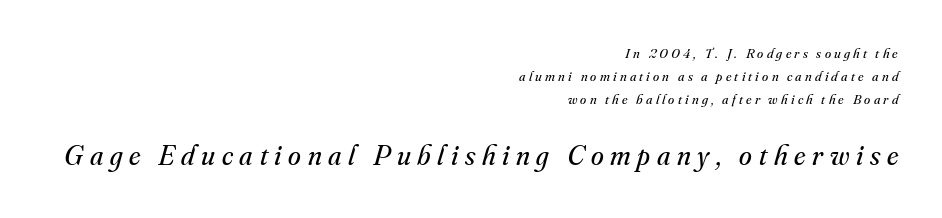
Q: Is the text bold? A: No.
Q: Is the text italic (slanted)? A: Yes, it leans right by about 16 degrees.
Q: Is the typeface a serif or a sans-serif typeface? A: Serif.
Q: Is the text underlined? A: No.
Q: How is the paragraph aligned? A: Right-aligned.
Q: Is the spacing between letters normal or unusually wide? A: Unusually wide.
Q: Is the spacing between lines tight, normal or loose? A: Normal.
Q: Which block of text is set in a larger size, the first (top) or the second (bottom)? A: The second (bottom) one.
Q: Width (condensed, normal, or wide)? A: Normal.
Q: Stroke contrast? A: Medium.
Q: x-height? A: Small.
Q: Monospaced? A: No.
